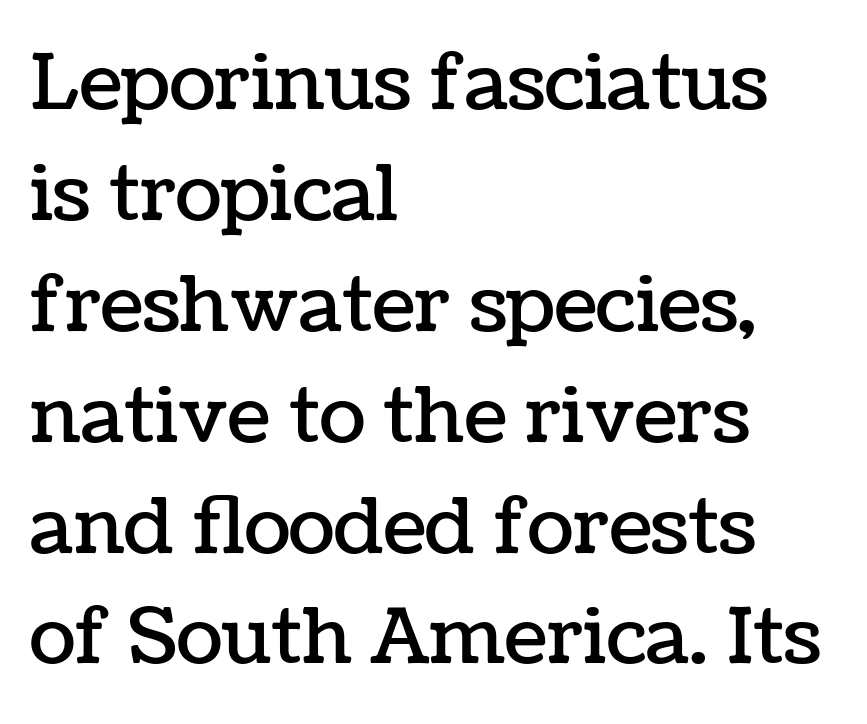
{"italic": "no", "width": "normal", "stroke_contrast": "low", "x_height": "medium", "monospaced": "no", "underline": "no", "align": "left", "line_spacing": "normal", "line_spacing_ratio": 1.44, "letter_spacing": "normal", "letter_spacing_em": 0.0, "glyph_px": 77}
